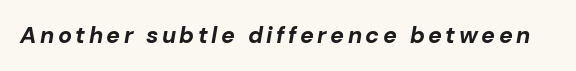
Looking at the ascenders, they clearly lean. The font is running at its bold setting. The foot of each line stays bare and open.
